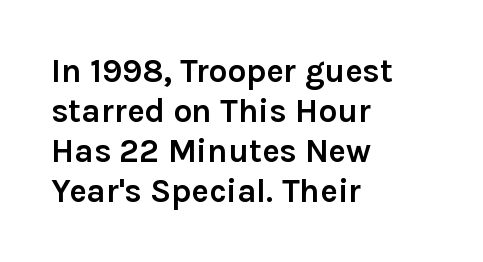
Decoration check: the copy has no underline. Do the characters align in a grid? No, the font is proportional. Left-aligned paragraph, ragged on the right. No feet cap the strokes, marking this as sans-serif type. Every character sits straight up, as roman type does. The horizontal fit of the characters is conventional and even.
